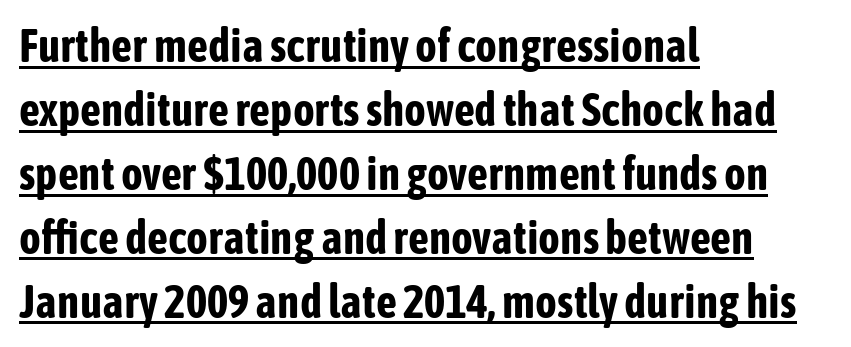
The image shows 46 px bold, condensed sans-serif type, upright; set left-aligned, normal line spacing (1.39x), normal letter spacing, underlined; low stroke contrast and a medium x-height.
